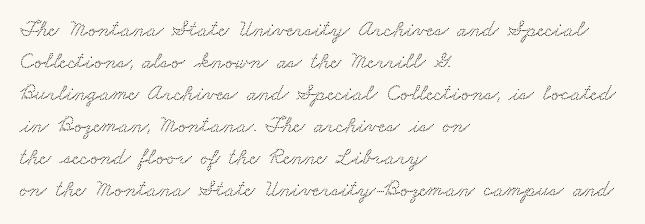
Descenders hang freely into open space. Observe the ordinary spacing: letters are neighbours, not strangers. Alignment: flush left. The vertical gap from one line to the next is medium.
